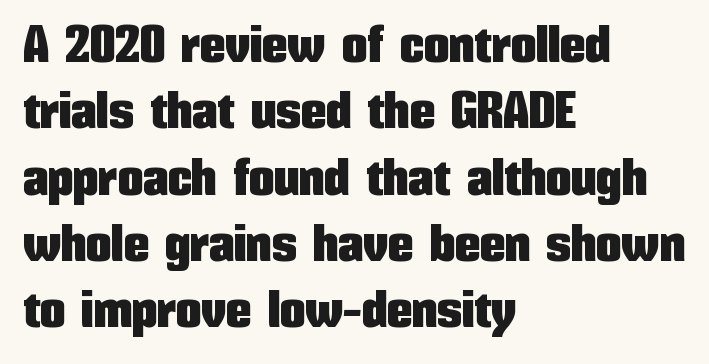
{"serif": "no", "italic": "no", "width": "condensed", "stroke_contrast": "low", "x_height": "medium", "monospaced": "no", "underline": "no", "align": "left", "line_spacing": "normal", "line_spacing_ratio": 1.3, "letter_spacing": "normal", "letter_spacing_em": 0.0, "glyph_px": 51}
